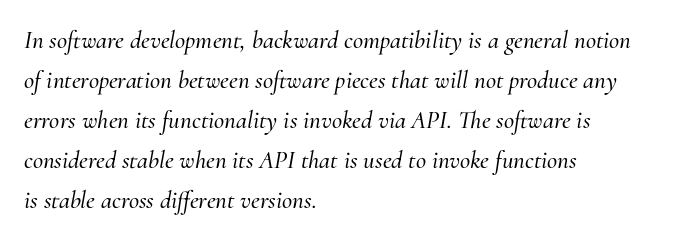
The image shows 25 px text type, italic (leaning right); set left-aligned, normal line spacing (1.6x), normal letter spacing, not underlined.
